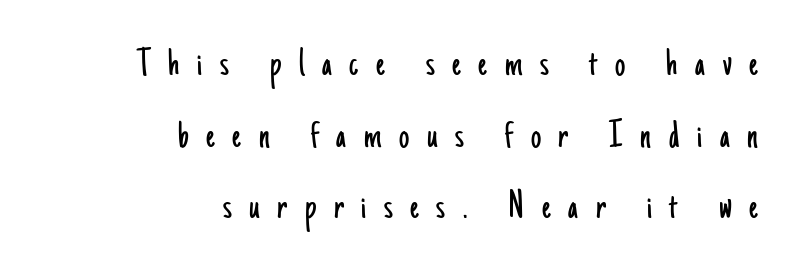
This sample has the flowing, uneven cadence of proportional lettering. The letters stand upright; this is a roman face. The rendering inserts visible extra space after every character. No feet cap the strokes, marking this as sans-serif type. Each row of text sits above clean, open space. The face looks like a standard text weight, possibly lighter.
